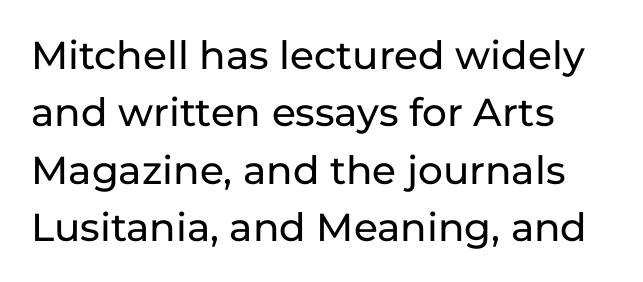
Is there much room between lines? A standard amount, neither cramped nor airy. The type family on display is of the sans-serif kind. The space beneath each line is pristine and unruled. In terms of posture, this sample is upright.
